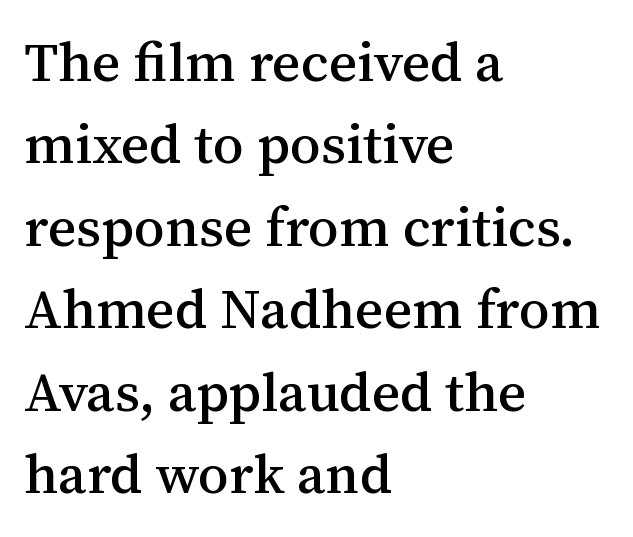
{"serif": "yes", "italic": "no", "width": "normal", "stroke_contrast": "medium", "x_height": "medium", "monospaced": "no", "underline": "no", "align": "left", "line_spacing": "normal", "line_spacing_ratio": 1.5, "letter_spacing": "normal", "letter_spacing_em": 0.0, "glyph_px": 55}
